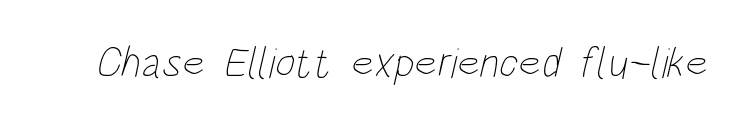
Q: Is the text bold? A: No.
Q: Is the text underlined? A: No.
Q: Is the spacing between letters normal or unusually wide? A: Normal.
Q: Width (condensed, normal, or wide)? A: Condensed.
Q: Stroke contrast? A: Low.
Q: x-height? A: Large.
Q: Monospaced? A: No.
